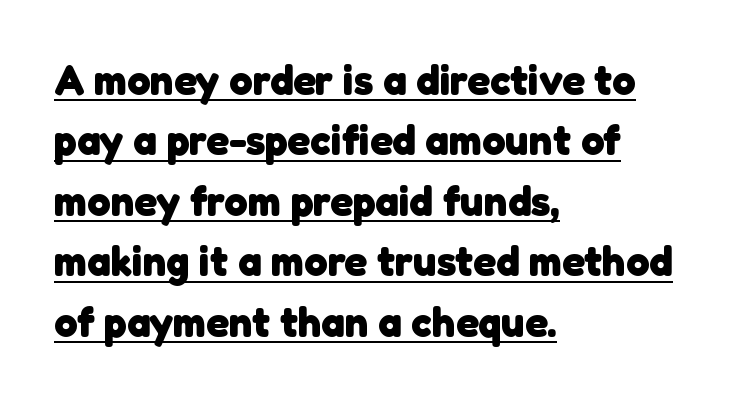
Do the characters align in a grid? No, the font is proportional. Weight: bold. Vertical spacing — default. The typeface chosen for these lines omits serifs. The rendered words wear a rule along their underside. Alignment: flush left.
